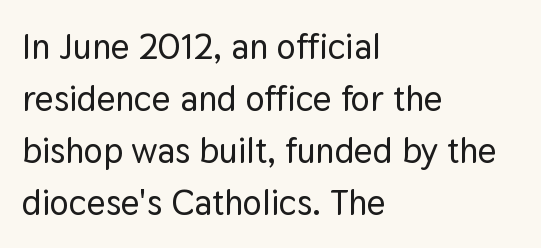
The image shows 36 px sans-serif type, upright; set left-aligned, normal line spacing (1.44x), normal letter spacing, not underlined; low stroke contrast and a medium x-height.
